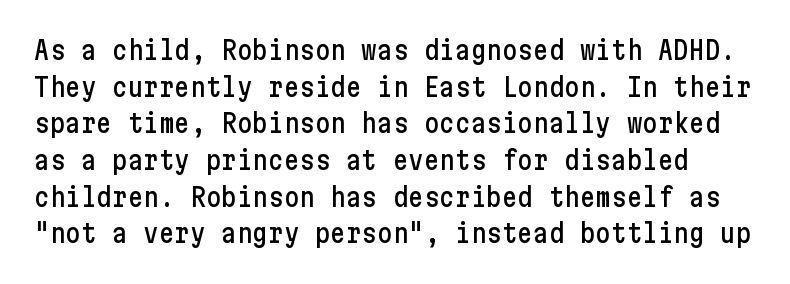
Q: Is the text italic (slanted)? A: No, it is upright.
Q: Is the text underlined? A: No.
Q: Is the spacing between letters normal or unusually wide? A: Normal.
Q: Is the spacing between lines tight, normal or loose? A: Normal.
